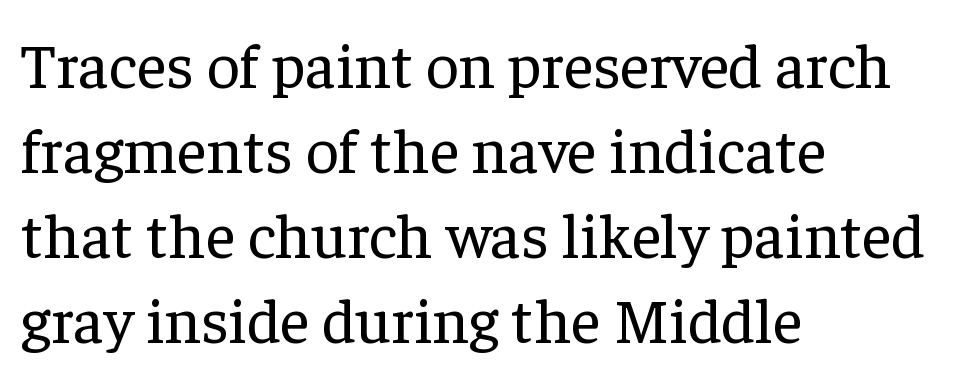
The image shows 64 px regular-weight serif type, upright; set left-aligned, normal line spacing (1.33x), normal letter spacing, not underlined; low stroke contrast and a medium x-height.
